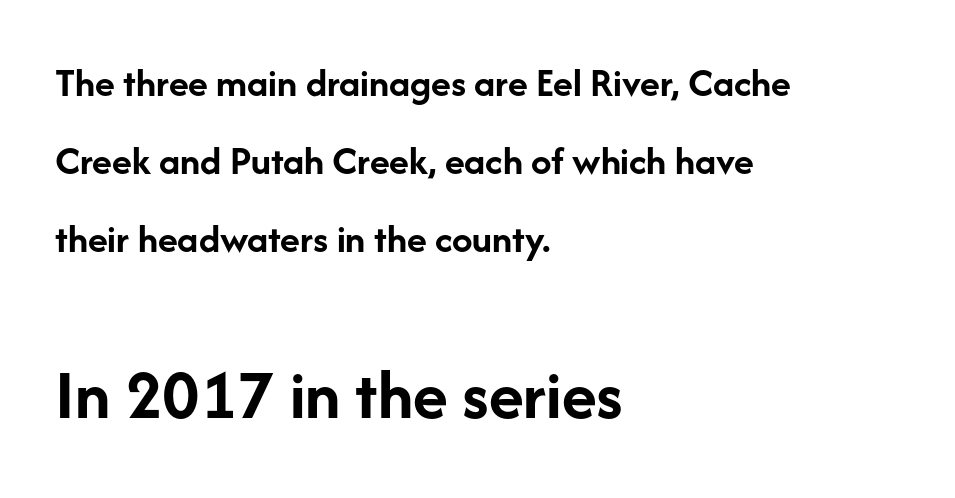
{"serif": "no", "italic": "no", "bold": "yes", "weight": "semibold", "width": "normal", "stroke_contrast": "low", "x_height": "medium", "monospaced": "no", "underline": "no", "align": "left", "line_spacing": "loose", "line_spacing_ratio": 1.9, "letter_spacing": "normal", "letter_spacing_em": 0.0, "larger_block": "second", "size_ratio": 1.76, "glyph_px": 72}
